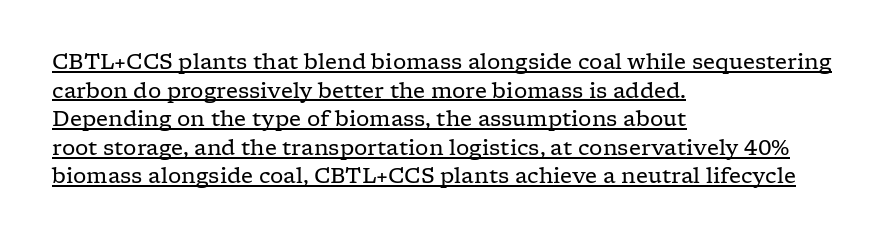
Every word sits above its own underline. A light-to-regular cut is what we see here. Words appear dense and cohesive because spacing is normal. This is the regular roman posture of the typeface.
